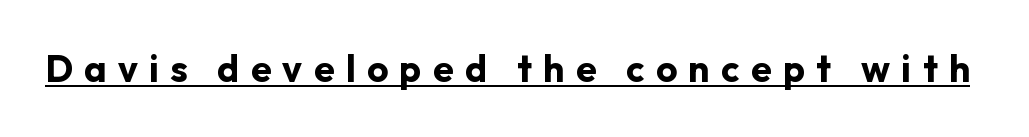
The image shows 37 px bold sans-serif type, upright; set unusually wide letter spacing (+0.31 em), underlined; low stroke contrast and a medium x-height.
